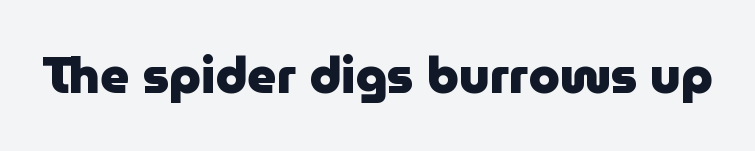
The image shows 50 px heavy sans-serif type, upright; set normal letter spacing, not underlined; low stroke contrast and a medium x-height.
